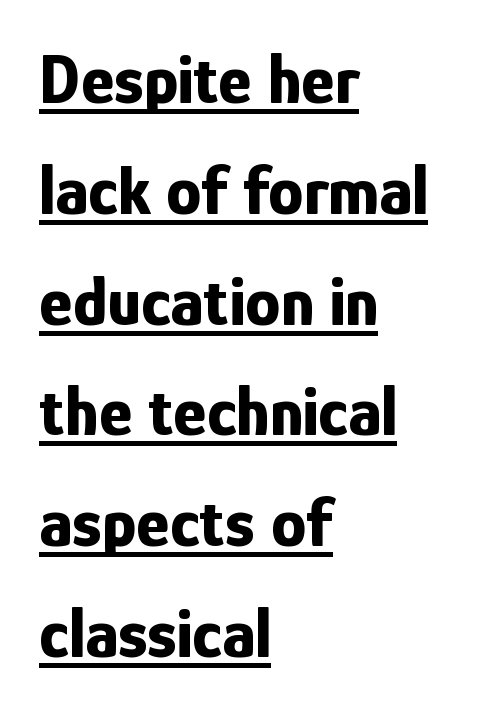
Alignment: flush left. Proportional: the letters do not fall into vertical columns. Inter-character spacing is left at the font's built-in metrics. Nothing sits at the stroke ends, so this counts as sans-serif. You can tell it's not italic because the verticals are truly vertical. Notice how descenders clear the ascenders below comfortably — that's standard leading.
